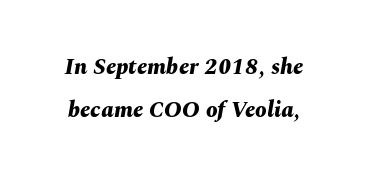
The image shows 23 px bold type, italic (leaning right); set line spacing 1.87x, normal letter spacing, not underlined.
